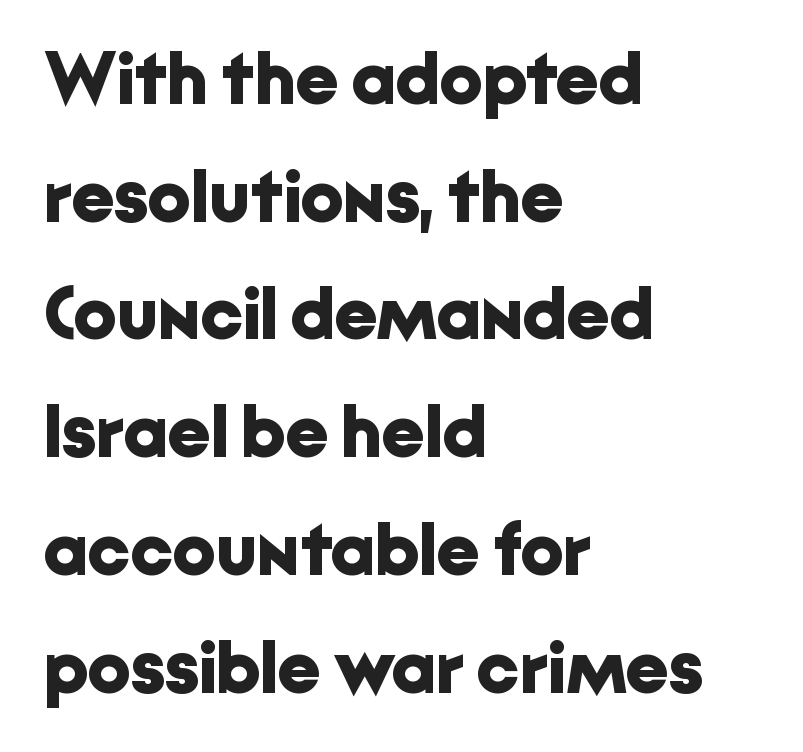
Spacing verdict: proportional, widths tailored to each character. How heavy is the stroke? Heavy — this is a bold. You can tell from the bare stems that sans-serif type was used. Short and long lines alike share a common starting point at left.
